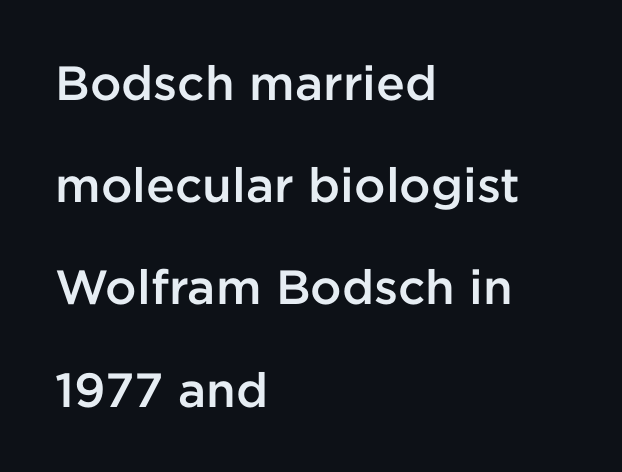
Q: Is the text bold? A: Semi-bold.
Q: Is the text italic (slanted)? A: No, it is upright.
Q: Is the typeface a serif or a sans-serif typeface? A: Sans-serif.
Q: Is the text underlined? A: No.
Q: How is the paragraph aligned? A: Left-aligned.
Q: Is the spacing between letters normal or unusually wide? A: Normal.
Q: Is the spacing between lines tight, normal or loose? A: Loose.
Q: Width (condensed, normal, or wide)? A: Normal.
Q: Stroke contrast? A: Low.
Q: x-height? A: Medium.
Q: Monospaced? A: No.
